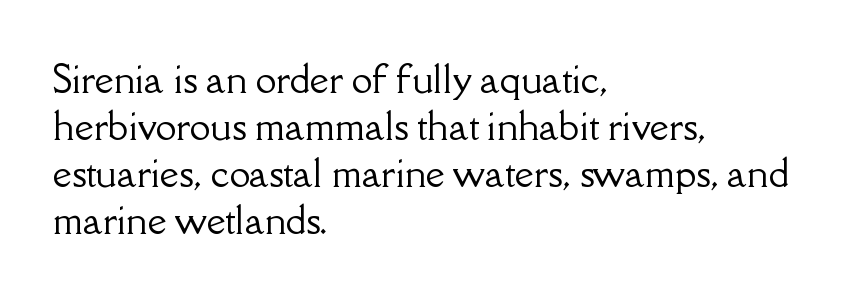
The horizontal fit of the characters is conventional and even. Note: serifs present on the glyphs. The type sits square on the baseline with zero lean. This sample is left-justified, so line endings fall wherever the words run out. The string is rendered with underlining switched off.
